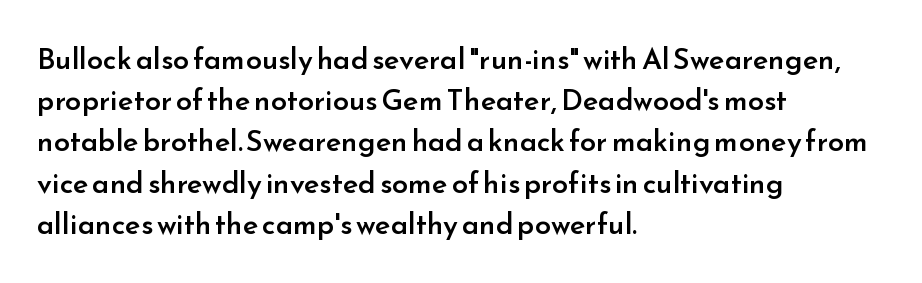
These lines keep a tight, regular rhythm from letter to letter. The sample has been set in demibold, a notch under bold. Upright lettering throughout. The face used here is a sans, in the tradition of grotesques and geometrics. Character widths vary here, with narrow letters taking less room than wide ones. Honestly, there is no underline to notice here at all.
